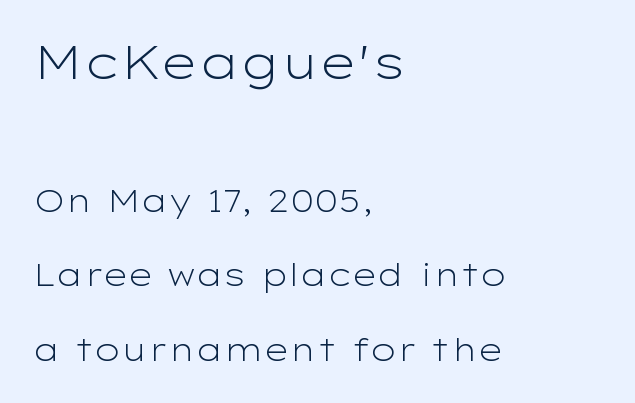
{"serif": "no", "italic": "no", "bold": "no", "weight": "light", "width": "wide", "stroke_contrast": "low", "x_height": "medium", "monospaced": "no", "underline": "no", "align": "left", "line_spacing": "loose", "line_spacing_ratio": 2.41, "letter_spacing": "normal", "letter_spacing_em": 0.0, "larger_block": "first", "size_ratio": 1.48, "glyph_px": 46}
